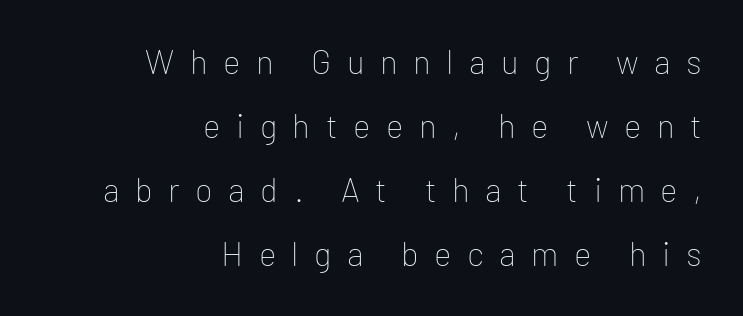
Q: Is the text bold? A: No.
Q: Is the text italic (slanted)? A: No, it is upright.
Q: Is the typeface a serif or a sans-serif typeface? A: Sans-serif.
Q: Is the text underlined? A: No.
Q: How is the paragraph aligned? A: Right-aligned.
Q: Is the spacing between letters normal or unusually wide? A: Unusually wide.
Q: Is the spacing between lines tight, normal or loose? A: Loose.
Q: Width (condensed, normal, or wide)? A: Normal.
Q: Stroke contrast? A: Low.
Q: x-height? A: Medium.
Q: Monospaced? A: No.
